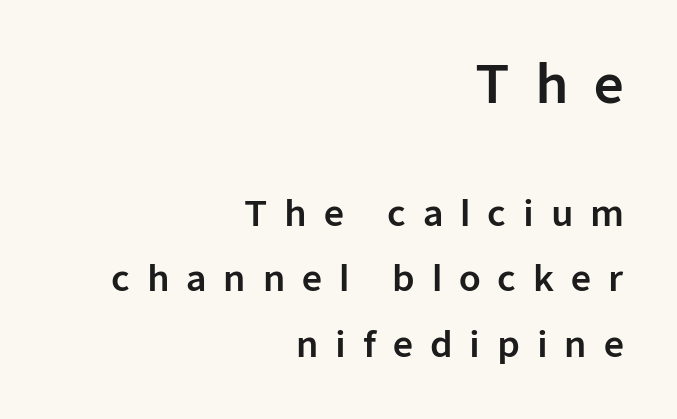
Q: Is the text italic (slanted)? A: No, it is upright.
Q: Is the typeface a serif or a sans-serif typeface? A: Sans-serif.
Q: Is the text underlined? A: No.
Q: How is the paragraph aligned? A: Right-aligned.
Q: Is the spacing between letters normal or unusually wide? A: Unusually wide.
Q: Which block of text is set in a larger size, the first (top) or the second (bottom)? A: The first (top) one.
Q: Width (condensed, normal, or wide)? A: Normal.
Q: Stroke contrast? A: Low.
Q: x-height? A: Medium.
Q: Monospaced? A: No.
